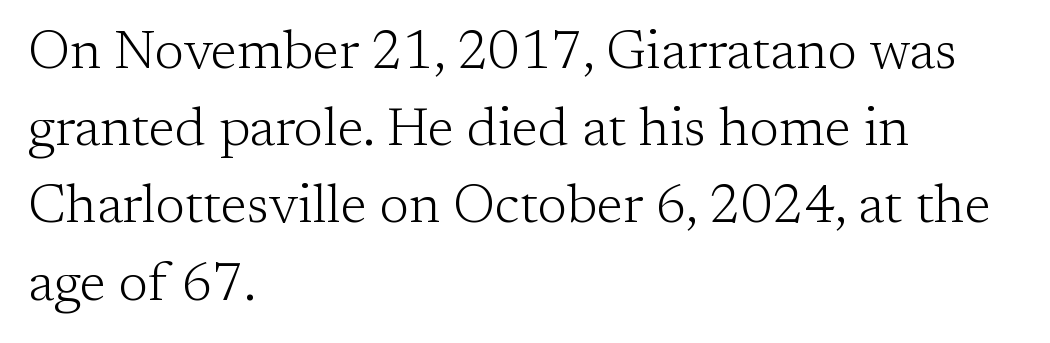
The image shows 54 px light serif type, upright; set left-aligned, normal line spacing (1.43x), normal letter spacing, not underlined; low stroke contrast and a medium x-height.
